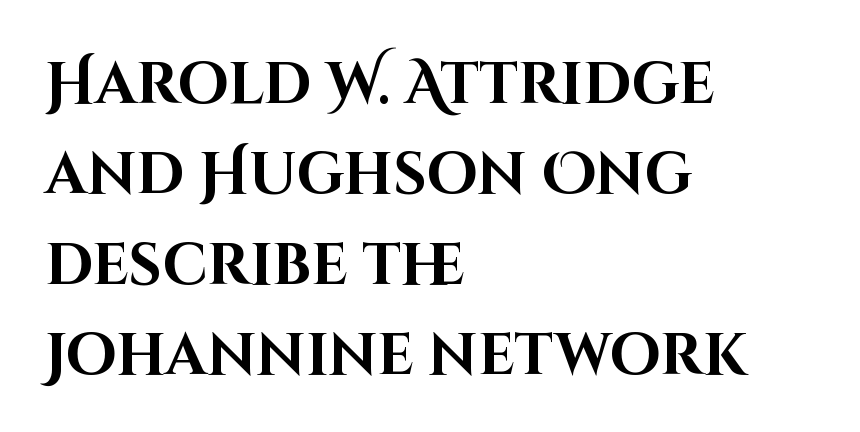
Reading down the block, your eye returns to a fixed left position each line. The letters stand straight up with perfectly vertical stems. The designer left line spacing at the default. Proportional: the letters do not fall into vertical columns. The rendering shows plain stroke endings on the letterforms — a sans-serif design. A clean baseline with only descenders dipping below it.
